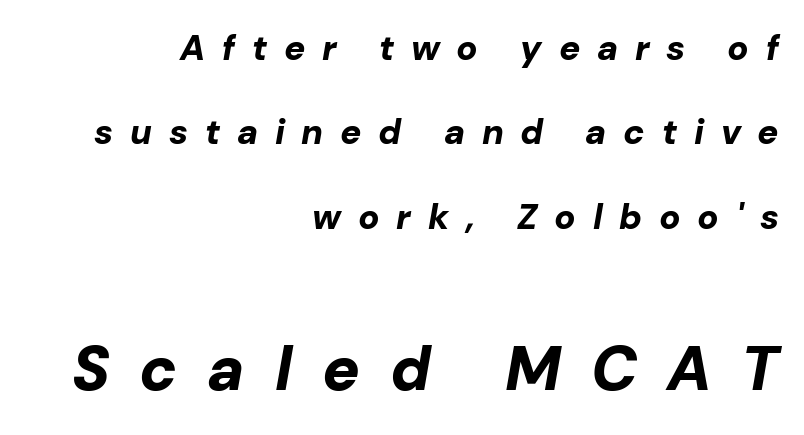
The image shows 62 px bold type, italic (leaning right); set right-aligned, loose line spacing (2.41x), unusually wide letter spacing (+0.48 em), not underlined; the second (bottom) block is 1.77x larger; low stroke contrast and a medium x-height.
